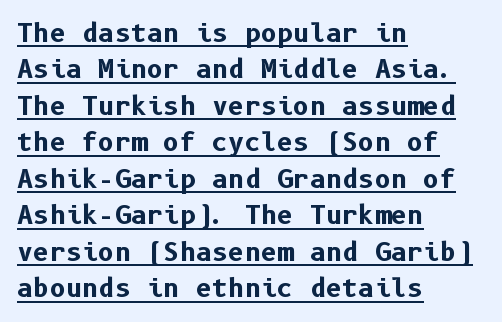
Q: Is the text bold? A: Yes.
Q: Is the text italic (slanted)? A: No, it is upright.
Q: Is the text underlined? A: Yes.
Q: How is the paragraph aligned? A: Left-aligned.
Q: Is the spacing between letters normal or unusually wide? A: Normal.
Q: Is the spacing between lines tight, normal or loose? A: Normal.
